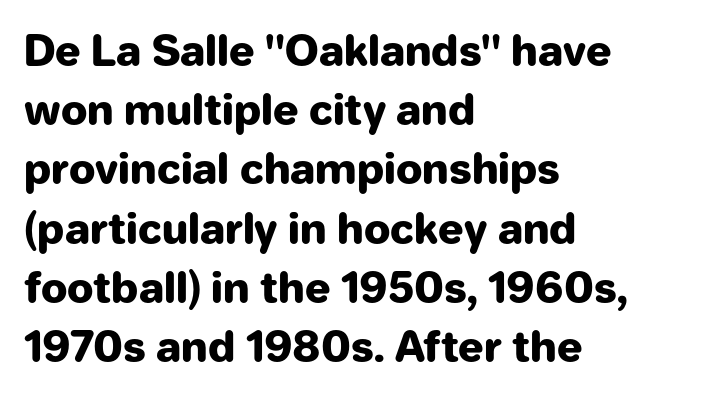
{"serif": "no", "italic": "no", "bold": "yes", "weight": "heavy", "width": "normal", "stroke_contrast": "low", "x_height": "medium", "monospaced": "no", "underline": "no", "align": "left", "line_spacing": "normal", "line_spacing_ratio": 1.41, "letter_spacing": "normal", "letter_spacing_em": 0.0, "glyph_px": 42}
